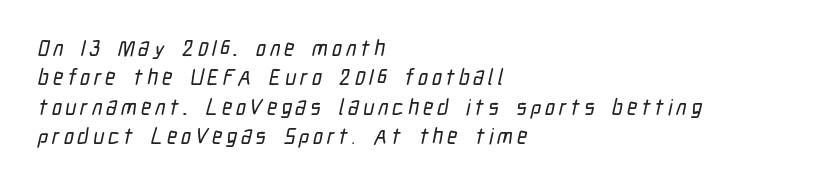
{"underline": "no", "align": "left", "line_spacing": "normal", "line_spacing_ratio": 1.33, "glyph_px": 22}
